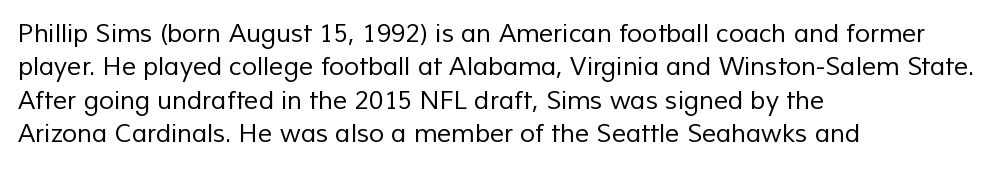
The image shows 25 px text type; set left-aligned, normal line spacing (1.34x), normal letter spacing, not underlined.
